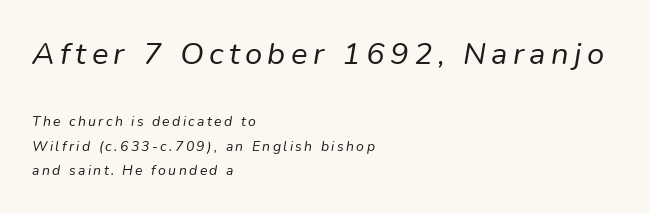
Q: Is the text bold? A: No.
Q: Is the text italic (slanted)? A: Yes, it leans right by about 9 degrees.
Q: Is the text underlined? A: No.
Q: How is the paragraph aligned? A: Left-aligned.
Q: Which block of text is set in a larger size, the first (top) or the second (bottom)? A: The first (top) one.
Q: Width (condensed, normal, or wide)? A: Normal.
Q: Stroke contrast? A: Low.
Q: x-height? A: Medium.
Q: Monospaced? A: No.
